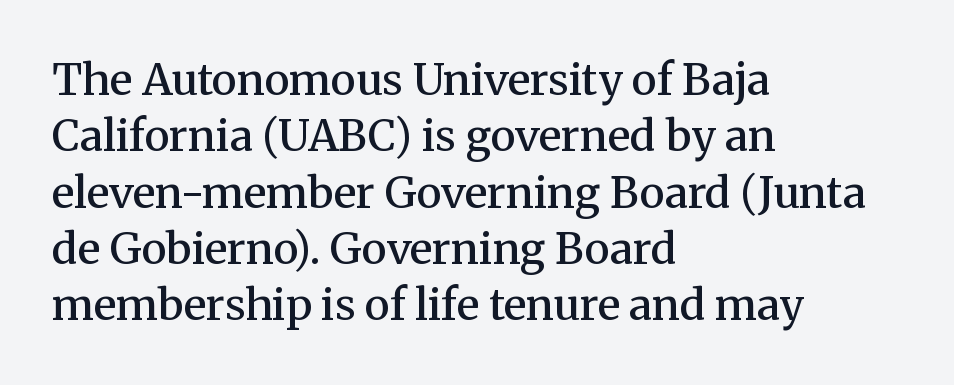
{"serif": "yes", "italic": "no", "bold": "semi", "weight": "semibold", "width": "normal", "stroke_contrast": "medium", "x_height": "medium", "monospaced": "no", "underline": "no", "align": "left", "line_spacing": "normal", "line_spacing_ratio": 1.31, "letter_spacing": "normal", "letter_spacing_em": 0.0, "glyph_px": 43}
